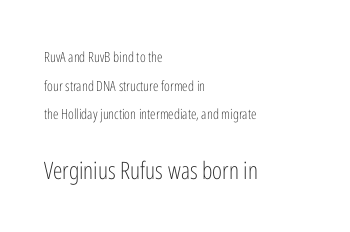
Characters follow at the spacing the type designer built in. Quick note: underline off. Whoever set this chose breathing room over compactness in the vertical rhythm. Stem width sits at or under what a default text font uses. The text block is weighted toward the left margin, trailing off unevenly rightward.
